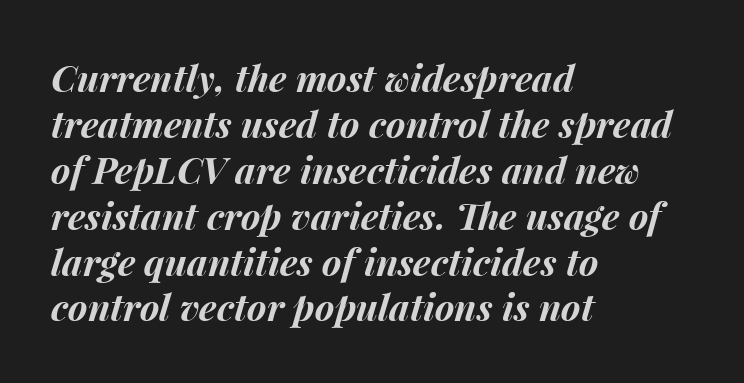
The image shows 37 px bold type, italic (leaning right); set left-aligned, line spacing 1.24x, normal letter spacing, not underlined; medium stroke contrast and a medium x-height.
